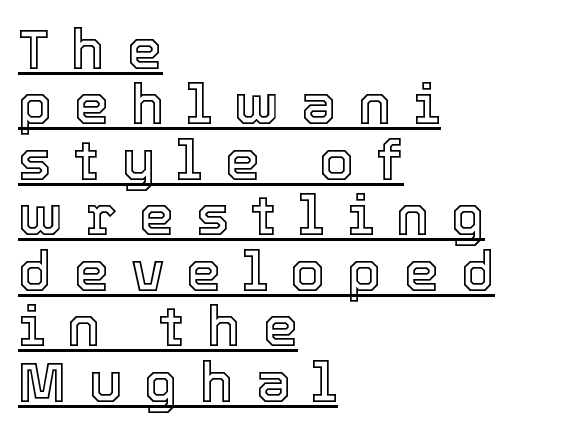
Q: Is the text italic (slanted)? A: No, it is upright.
Q: Is the text underlined? A: Yes.
Q: How is the paragraph aligned? A: Left-aligned.
Q: Is the spacing between letters normal or unusually wide? A: Unusually wide.
Q: Is the spacing between lines tight, normal or loose? A: Tight.
Q: Width (condensed, normal, or wide)? A: Normal.
Q: x-height? A: Medium.
Q: Monospaced? A: No.
